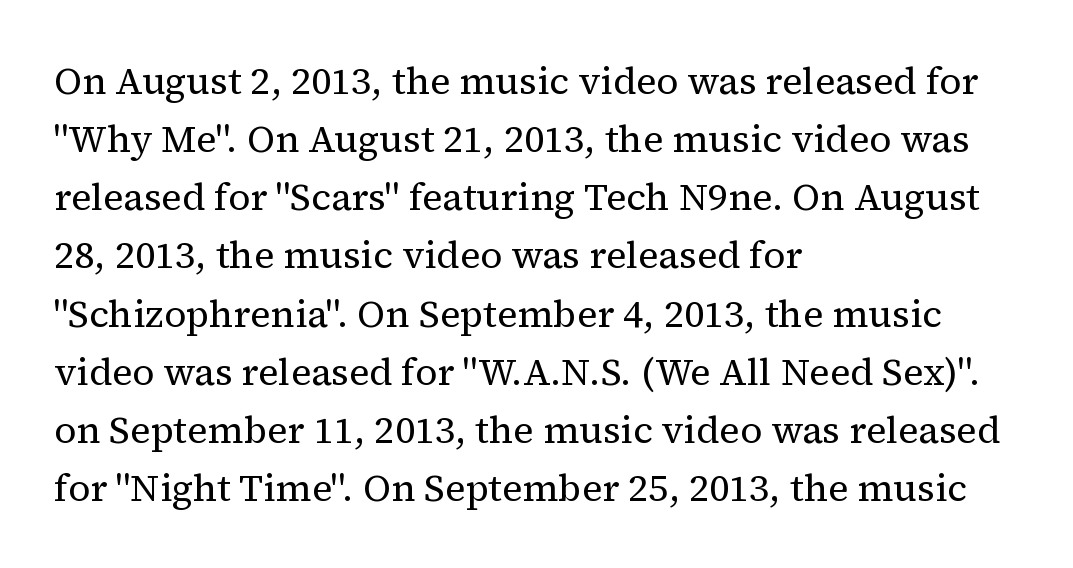
The image shows 38 px regular-weight serif type, upright; set left-aligned, normal line spacing (1.53x), normal letter spacing, not underlined; medium stroke contrast and a medium x-height.
